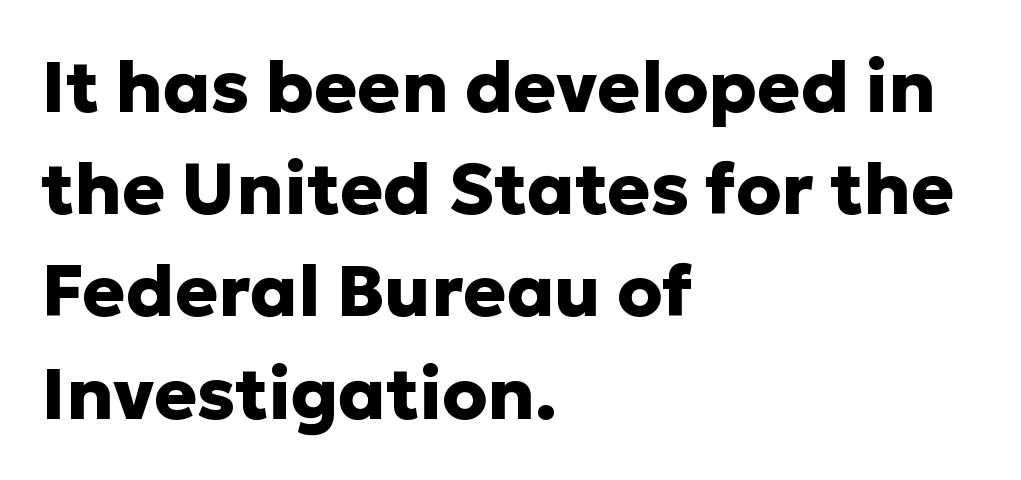
The lines in this sample share a left origin and differ only in where they stop. I'd call this a sans setting — the letters go barefoot. Students, this is bold: see how much ink each stroke carries. If you drew a line through each stem, it would be perfectly vertical. Students, observe: this is what conventionally led text looks like. Any mark beneath the type? The region is blank.
